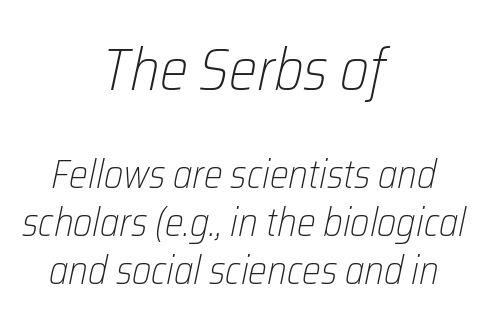
{"italic": "yes", "lean": "right", "slant_degrees": 12, "bold": "no", "weight": "light", "width": "condensed", "stroke_contrast": "low", "x_height": "medium", "monospaced": "no", "underline": "no", "align": "center", "line_spacing_ratio": 1.21, "letter_spacing": "normal", "letter_spacing_em": 0.0, "larger_block": "first", "size_ratio": 1.5, "glyph_px": 60}
